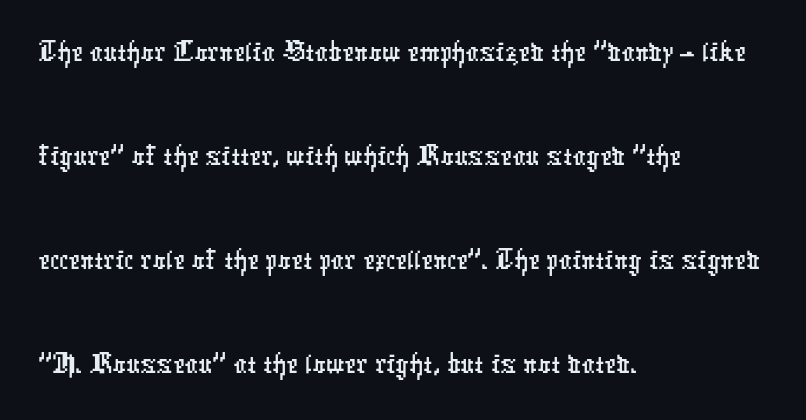
The image shows 65 px condensed sans-serif type; set left-aligned, normal line spacing (1.6x), normal letter spacing, not underlined; low stroke contrast and a medium x-height.
